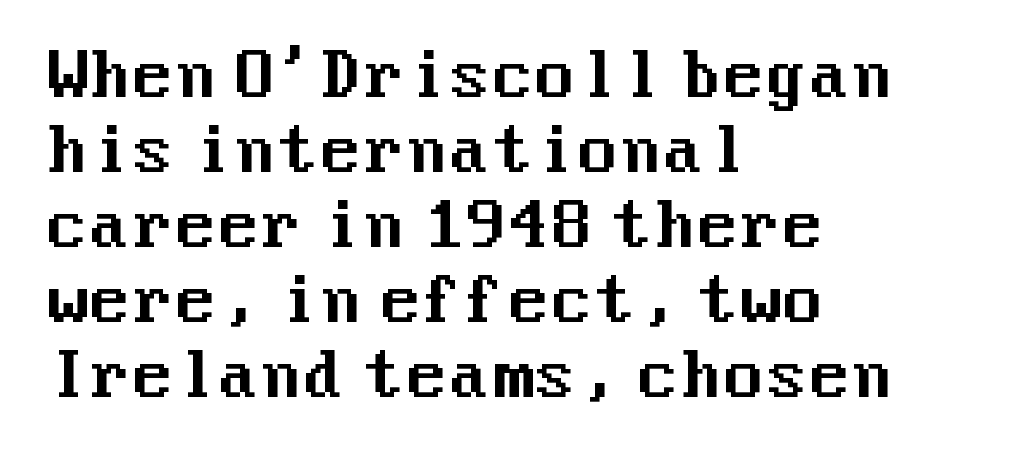
{"serif": "no", "italic": "no", "width": "normal", "stroke_contrast": "medium", "x_height": "medium", "underline": "no", "align": "left", "line_spacing_ratio": 1.21, "letter_spacing": "normal", "letter_spacing_em": 0.0, "glyph_px": 62}
